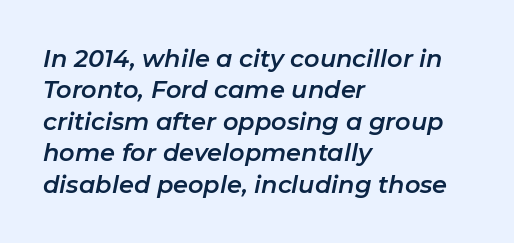
{"italic": "yes", "lean": "right", "slant_degrees": 11, "underline": "no", "align": "left", "line_spacing": "normal", "line_spacing_ratio": 1.31, "letter_spacing": "normal", "letter_spacing_em": 0.0, "glyph_px": 24}
